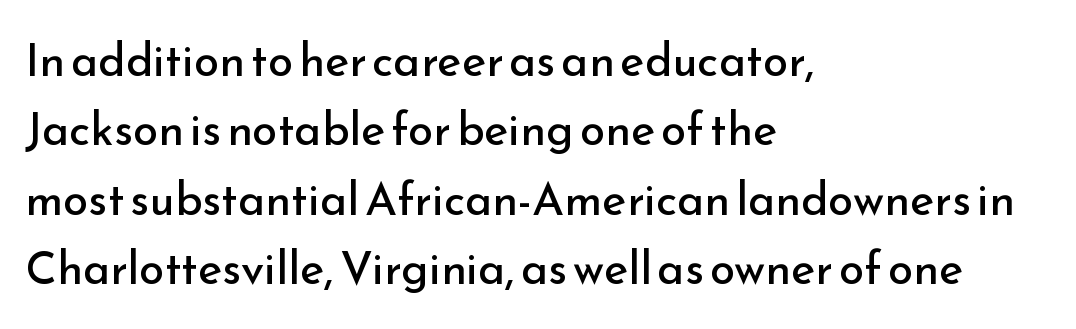
{"serif": "no", "italic": "no", "bold": "no", "weight": "regular", "width": "normal", "stroke_contrast": "low", "x_height": "small", "monospaced": "no", "underline": "no", "align": "left", "line_spacing": "normal", "line_spacing_ratio": 1.51, "letter_spacing": "normal", "letter_spacing_em": 0.0, "glyph_px": 46}
